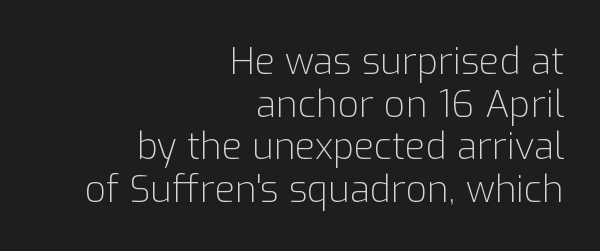
{"serif": "no", "italic": "no", "bold": "no", "weight": "light", "width": "normal", "stroke_contrast": "low", "x_height": "medium", "monospaced": "no", "underline": "no", "align": "right", "line_spacing": "tight", "line_spacing_ratio": 1.15, "letter_spacing": "normal", "letter_spacing_em": 0.0, "glyph_px": 37}
